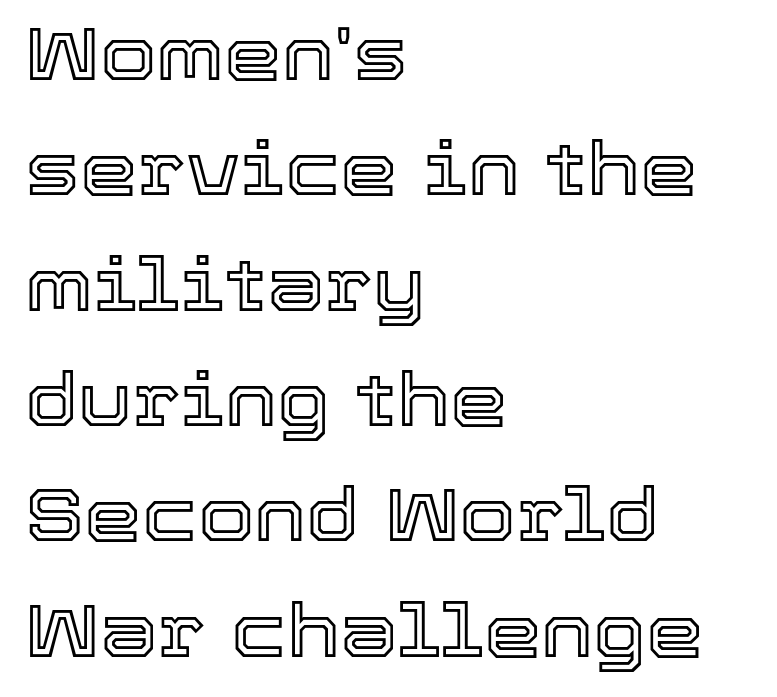
The image shows 73 px text type, upright; set left-aligned, normal line spacing (1.58x), normal letter spacing, not underlined; a medium x-height.
